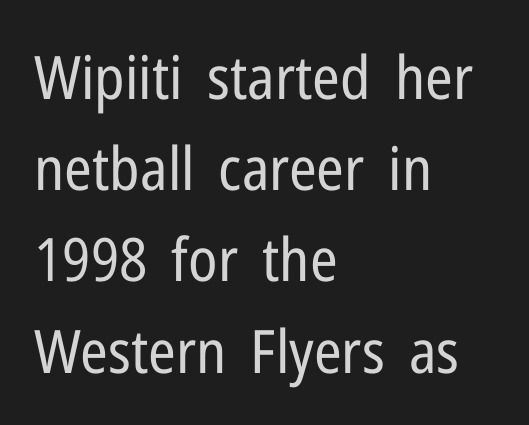
This sample has the flowing, uneven cadence of proportional lettering. The strip under each line holds only bare page. Italic: no, the glyphs are upright roman. The passage shown is typeset with a sans-serif family. Default kerning and tracking; the words read as compact shapes. One glance says typical: line gaps are just what's usual.
